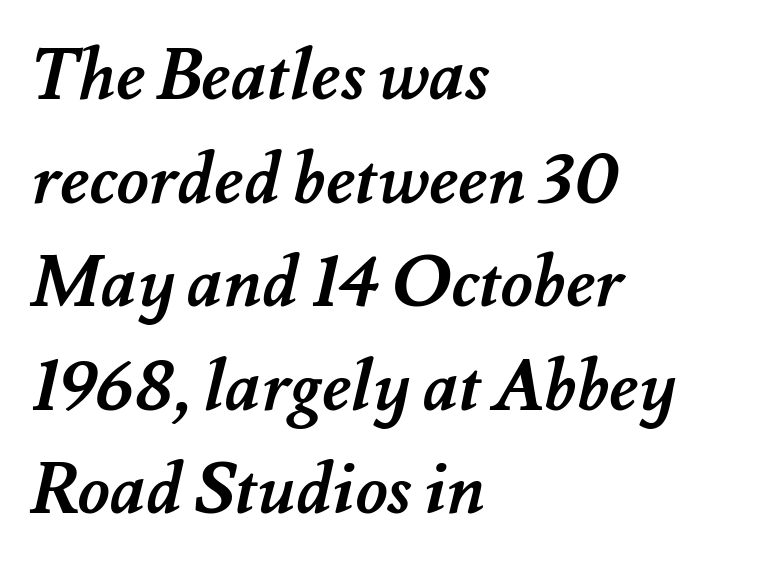
The image shows 70 px semibold type; set left-aligned, normal line spacing (1.48x), normal letter spacing, not underlined; medium stroke contrast and a small x-height.
